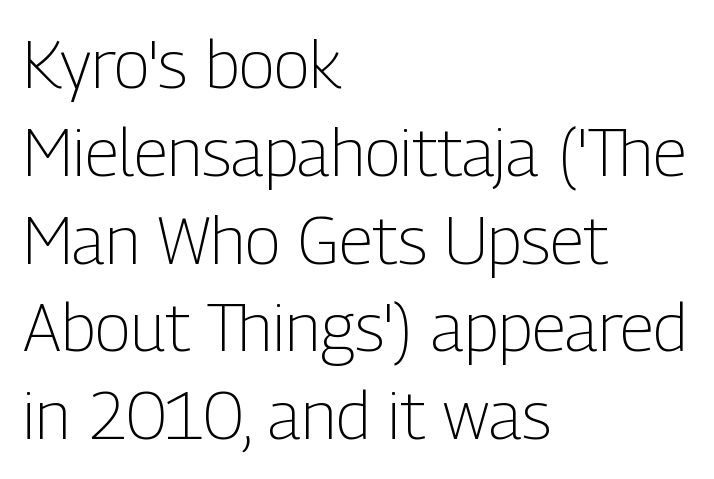
Q: Is the text bold? A: No.
Q: Is the text italic (slanted)? A: No, it is upright.
Q: Is the typeface a serif or a sans-serif typeface? A: Sans-serif.
Q: Is the text underlined? A: No.
Q: How is the paragraph aligned? A: Left-aligned.
Q: Is the spacing between letters normal or unusually wide? A: Normal.
Q: Is the spacing between lines tight, normal or loose? A: Normal.
Q: Width (condensed, normal, or wide)? A: Condensed.
Q: Stroke contrast? A: Low.
Q: x-height? A: Medium.
Q: Monospaced? A: No.
